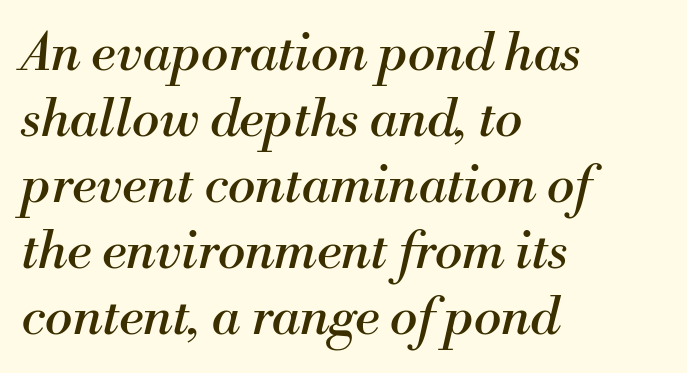
Q: Is the text bold? A: No.
Q: Is the text italic (slanted)? A: Yes, it leans right by about 13 degrees.
Q: Is the typeface a serif or a sans-serif typeface? A: Serif.
Q: Is the text underlined? A: No.
Q: How is the paragraph aligned? A: Left-aligned.
Q: Is the spacing between letters normal or unusually wide? A: Normal.
Q: Is the spacing between lines tight, normal or loose? A: Normal.
Q: Width (condensed, normal, or wide)? A: Normal.
Q: Stroke contrast? A: Medium.
Q: x-height? A: Small.
Q: Monospaced? A: No.
